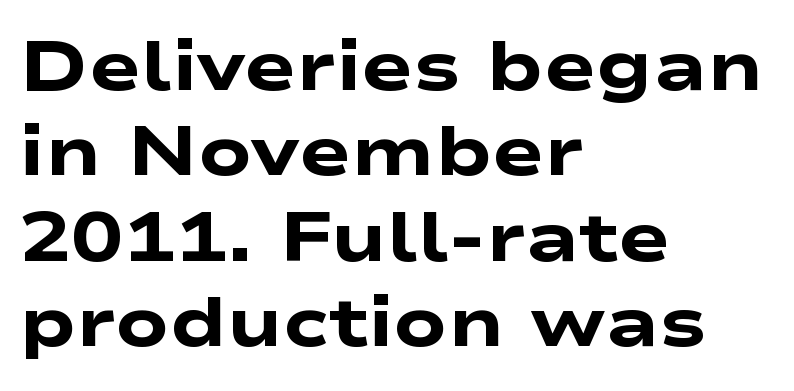
{"serif": "no", "bold": "yes", "weight": "heavy", "width": "wide", "stroke_contrast": "low", "x_height": "medium", "monospaced": "no", "underline": "no", "align": "left", "line_spacing_ratio": 1.22, "letter_spacing": "normal", "letter_spacing_em": 0.0, "glyph_px": 70}
